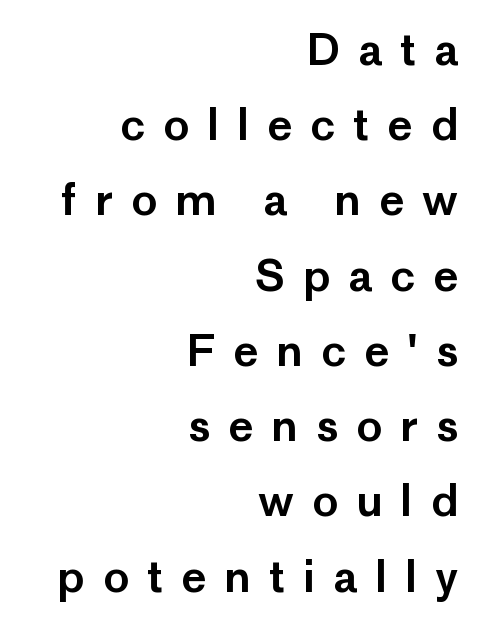
The image shows 43 px sans-serif type, upright; set right-aligned, line spacing 1.75x, unusually wide letter spacing (+0.42 em), not underlined; low stroke contrast and a medium x-height.
